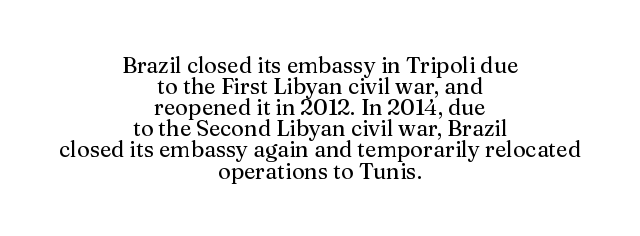
Q: Is the text italic (slanted)? A: No, it is upright.
Q: Is the text underlined? A: No.
Q: How is the paragraph aligned? A: Centered.
Q: Is the spacing between letters normal or unusually wide? A: Normal.
Q: Is the spacing between lines tight, normal or loose? A: Tight.
